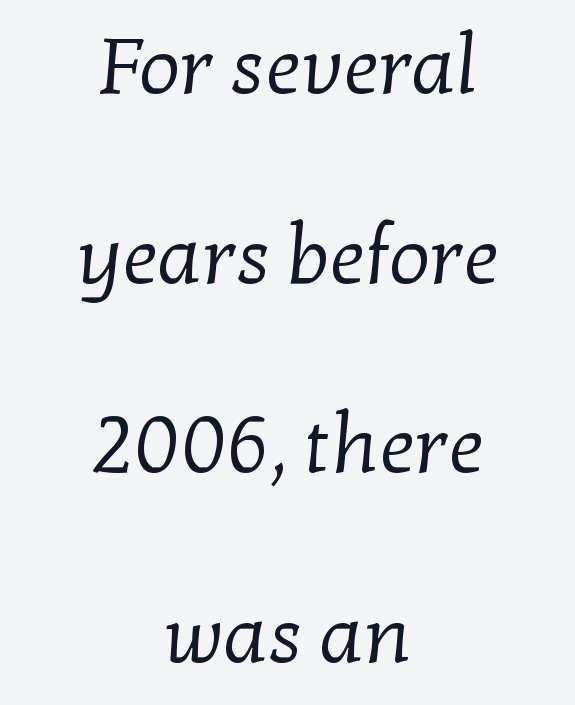
The image shows 80 px regular-weight serif type; set centered, loose line spacing (2.37x), normal letter spacing, not underlined; low stroke contrast and a medium x-height.
